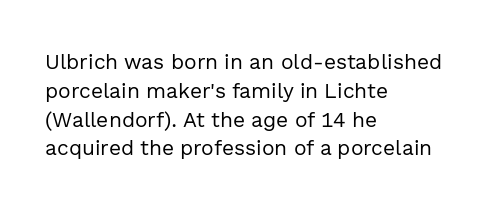
{"italic": "no", "bold": "no", "underline": "no", "align": "left", "line_spacing": "normal", "line_spacing_ratio": 1.37, "letter_spacing": "normal", "letter_spacing_em": 0.0, "glyph_px": 21}
